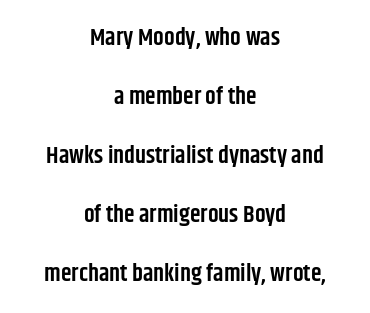
The passage shown is not underscored anywhere. The font is running at a semibold setting, under full bold. In CSS terms this would be text-align: center. Quick note: not italic, upright. Students, observe: this is what heavily led, spacious text looks like.
